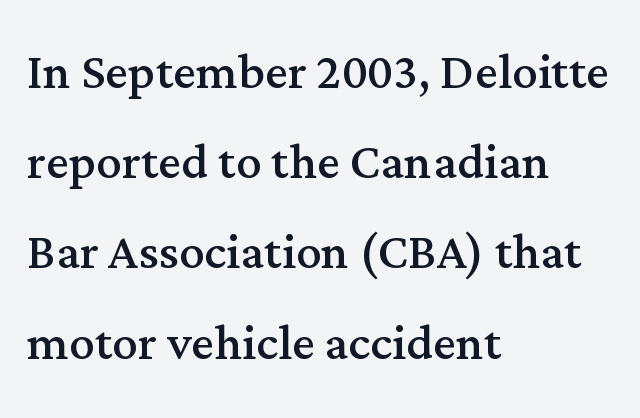
Compared with typical paragraphs, the rows here are spaced about the same. These lines keep a tight, regular rhythm from letter to letter. On a weight scale, this lands at 450 or below. This is serif lettering, the kind often seen in printed books. The face used here is proportionally spaced, like ordinary book or web type.
